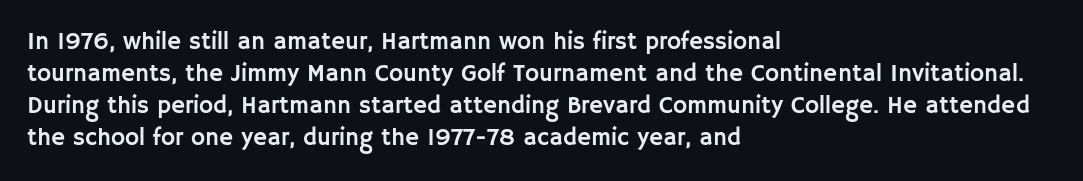
Q: Is the text italic (slanted)? A: No, it is upright.
Q: Is the text underlined? A: No.
Q: How is the paragraph aligned? A: Left-aligned.
Q: Is the spacing between letters normal or unusually wide? A: Normal.
Q: Is the spacing between lines tight, normal or loose? A: Normal.
